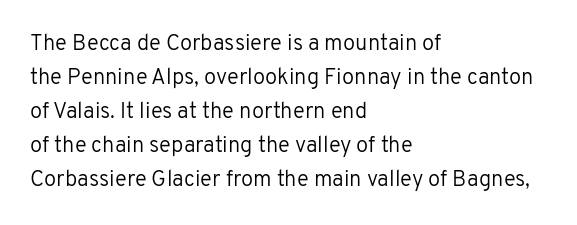
Q: Is the text bold? A: No.
Q: Is the text italic (slanted)? A: No, it is upright.
Q: Is the text underlined? A: No.
Q: How is the paragraph aligned? A: Left-aligned.
Q: Is the spacing between letters normal or unusually wide? A: Normal.
Q: Is the spacing between lines tight, normal or loose? A: Normal.
